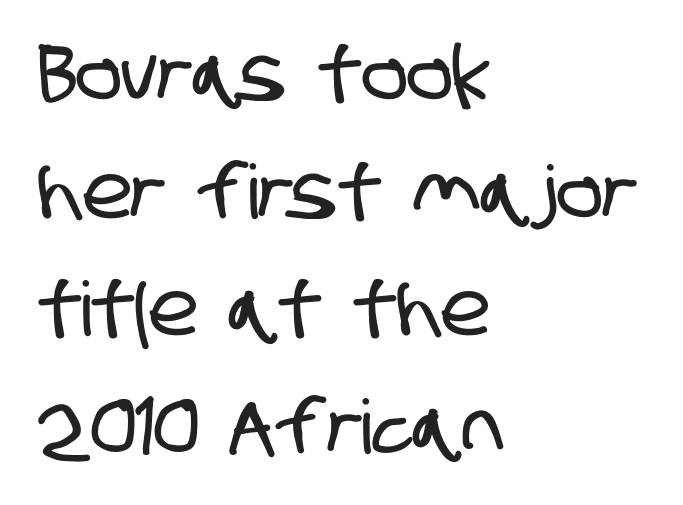
The image shows 75 px condensed sans-serif type; set left-aligned, normal line spacing (1.57x), normal letter spacing, not underlined; low stroke contrast and a large x-height.
